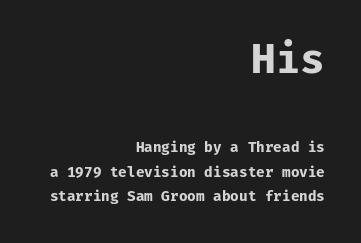
The image shows 40 px bold sans-serif type, upright, monospaced; set right-aligned, line spacing 1.77x, normal letter spacing, not underlined; the first (top) block is 2.86x larger; low stroke contrast and a medium x-height.
